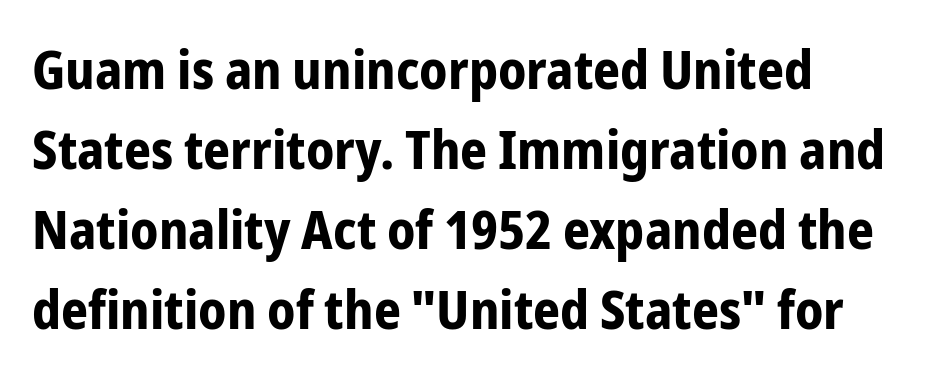
Q: Is the text bold? A: Yes.
Q: Is the text italic (slanted)? A: No, it is upright.
Q: Is the typeface a serif or a sans-serif typeface? A: Sans-serif.
Q: Is the text underlined? A: No.
Q: Is the spacing between letters normal or unusually wide? A: Normal.
Q: Is the spacing between lines tight, normal or loose? A: Normal.
Q: Width (condensed, normal, or wide)? A: Condensed.
Q: Stroke contrast? A: Low.
Q: x-height? A: Medium.
Q: Monospaced? A: No.
